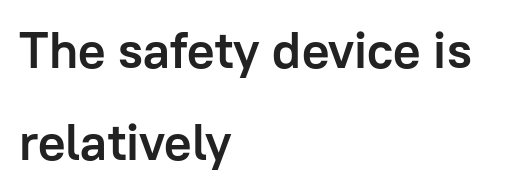
This is heavy type, rendered in bold. In terms of posture, this sample is upright. The typesetter chose a ragged-right arrangement here. Caption: standard tracking, unaltered. Spacing verdict: proportional, widths tailored to each character. Just letters on the line, the space beneath them empty.
